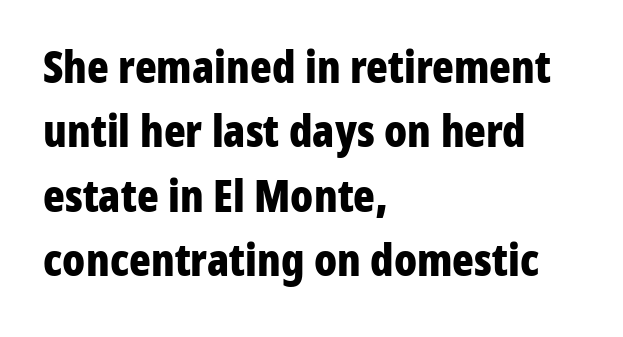
{"serif": "no", "italic": "no", "bold": "yes", "weight": "bold", "width": "condensed", "stroke_contrast": "low", "x_height": "medium", "monospaced": "no", "underline": "no", "align": "left", "line_spacing": "normal", "line_spacing_ratio": 1.43, "letter_spacing": "normal", "letter_spacing_em": 0.0, "glyph_px": 45}
